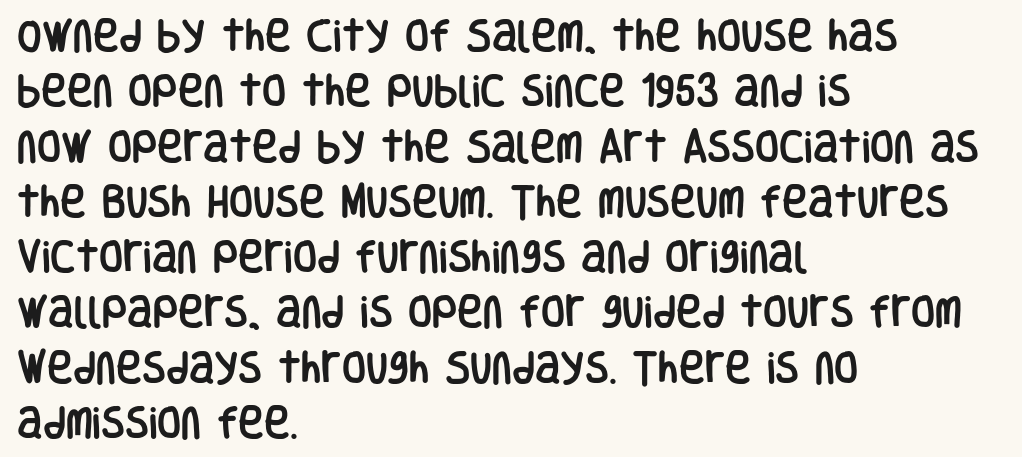
Q: Is the text italic (slanted)? A: No, it is upright.
Q: Is the typeface a serif or a sans-serif typeface? A: Sans-serif.
Q: Is the text underlined? A: No.
Q: How is the paragraph aligned? A: Left-aligned.
Q: Is the spacing between letters normal or unusually wide? A: Normal.
Q: Is the spacing between lines tight, normal or loose? A: Normal.
Q: Width (condensed, normal, or wide)? A: Condensed.
Q: Stroke contrast? A: Low.
Q: x-height? A: Large.
Q: Monospaced? A: No.
